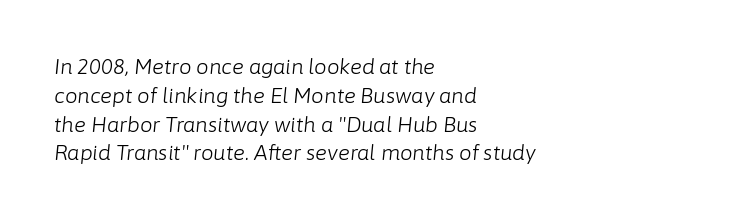
Q: Is the text bold? A: No.
Q: Is the text italic (slanted)? A: Yes, it leans right by about 6 degrees.
Q: Is the text underlined? A: No.
Q: How is the paragraph aligned? A: Left-aligned.
Q: Is the spacing between letters normal or unusually wide? A: Normal.
Q: Is the spacing between lines tight, normal or loose? A: Normal.
